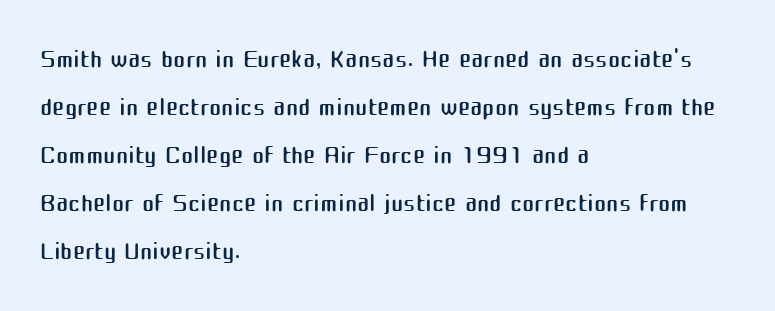
The image shows 37 px regular-weight sans-serif type, upright; set left-aligned, normal line spacing (1.3x), normal letter spacing, not underlined; medium stroke contrast and a medium x-height.
